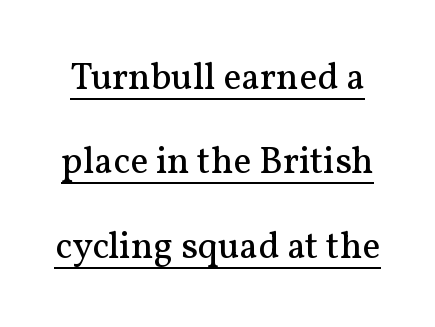
Q: Is the text bold? A: No.
Q: Is the text italic (slanted)? A: No, it is upright.
Q: Is the typeface a serif or a sans-serif typeface? A: Serif.
Q: Is the text underlined? A: Yes.
Q: Is the spacing between letters normal or unusually wide? A: Normal.
Q: Is the spacing between lines tight, normal or loose? A: Loose.
Q: Width (condensed, normal, or wide)? A: Normal.
Q: Stroke contrast? A: Medium.
Q: x-height? A: Medium.
Q: Monospaced? A: No.
